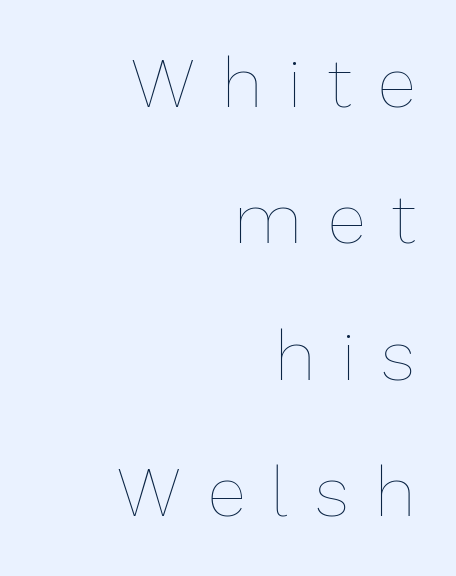
The vertical gap from one line to the next is large. Spacing verdict: proportional, widths tailored to each character. Does extra space separate the letters? Yes, quite a lot of it. The letters stand straight up with perfectly vertical stems.
